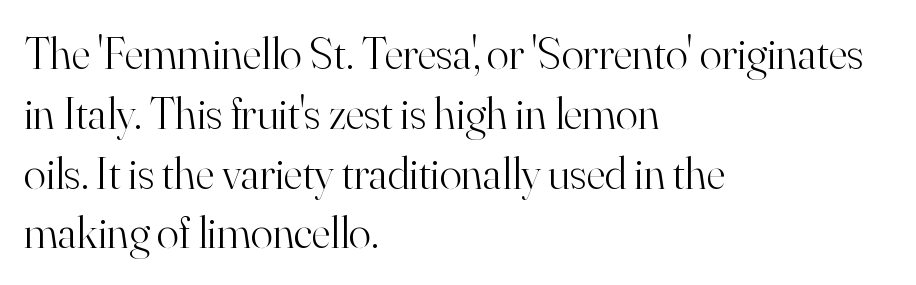
Q: Is the text bold? A: No.
Q: Is the text italic (slanted)? A: No, it is upright.
Q: Is the typeface a serif or a sans-serif typeface? A: Serif.
Q: Is the text underlined? A: No.
Q: How is the paragraph aligned? A: Left-aligned.
Q: Is the spacing between letters normal or unusually wide? A: Normal.
Q: Is the spacing between lines tight, normal or loose? A: Normal.
Q: Width (condensed, normal, or wide)? A: Normal.
Q: Stroke contrast? A: High.
Q: x-height? A: Small.
Q: Monospaced? A: No.
